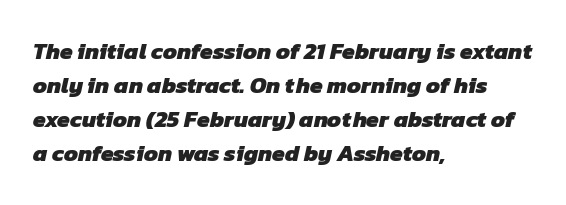
Normally led — the rows are evenly, conventionally spaced. In CSS terms this would be text-align: left. The passage shown is not underscored anywhere. The rendering keeps characters at their native spacing. The rendering uses a bold face; every stroke is thick and dark.
